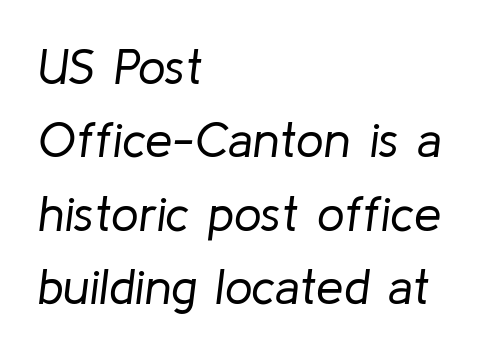
{"italic": "yes", "lean": "right", "slant_degrees": 8, "bold": "no", "weight": "regular", "width": "normal", "stroke_contrast": "low", "x_height": "medium", "monospaced": "no", "underline": "no", "align": "left", "line_spacing": "normal", "line_spacing_ratio": 1.5, "letter_spacing": "normal", "letter_spacing_em": 0.0, "glyph_px": 49}
